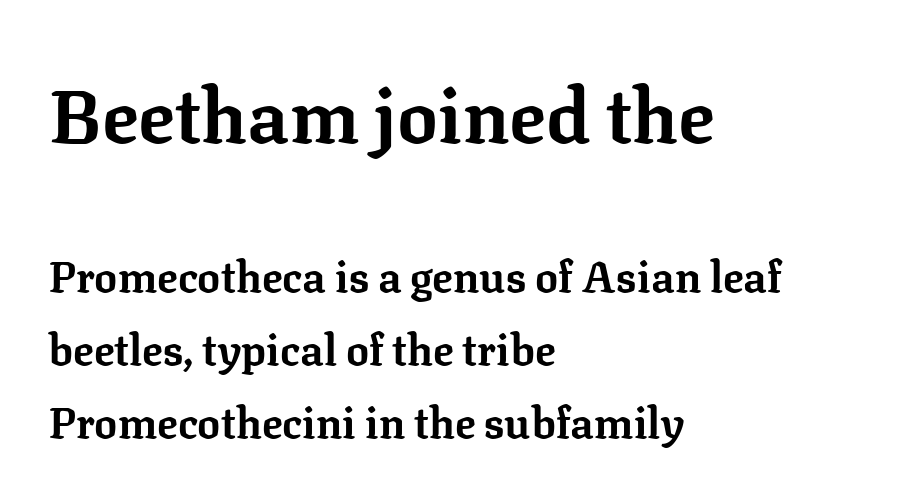
Q: Is the text bold? A: Yes.
Q: Is the text italic (slanted)? A: No, it is upright.
Q: Is the typeface a serif or a sans-serif typeface? A: Serif.
Q: Is the text underlined? A: No.
Q: How is the paragraph aligned? A: Left-aligned.
Q: Is the spacing between letters normal or unusually wide? A: Normal.
Q: Is the spacing between lines tight, normal or loose? A: Normal.
Q: Which block of text is set in a larger size, the first (top) or the second (bottom)? A: The first (top) one.
Q: Width (condensed, normal, or wide)? A: Normal.
Q: Stroke contrast? A: Low.
Q: x-height? A: Medium.
Q: Monospaced? A: No.
